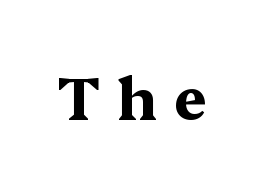
{"serif": "yes", "italic": "no", "bold": "yes", "weight": "bold", "width": "wide", "stroke_contrast": "medium", "x_height": "medium", "monospaced": "no", "underline": "no", "letter_spacing": "wide", "letter_spacing_em": 0.28, "glyph_px": 59}
